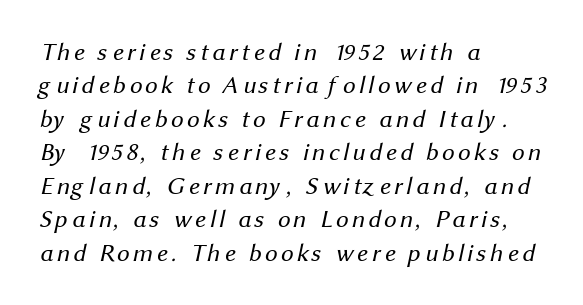
The image shows 25 px text type; set left-aligned, normal line spacing (1.34x), not underlined.
